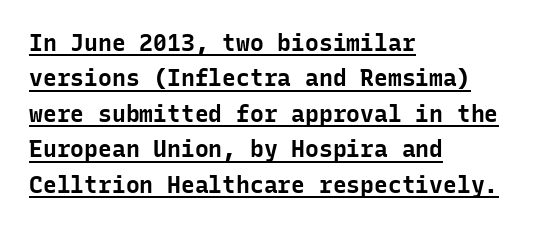
The image shows 23 px bold type, upright; set left-aligned, normal line spacing (1.54x), normal letter spacing, underlined.
